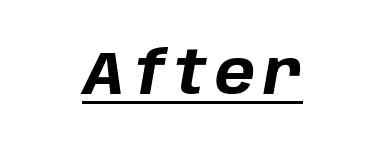
The typography opts for an oblique posture over an upright one. Descenders here cross a horizontal rule under the line. Each letter keeps its own natural width here, so spacing adapts to shape. Notice how thick the strokes are: this is what a full bold looks like.
